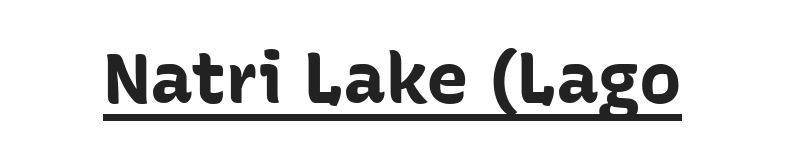
Q: Is the text bold? A: Yes.
Q: Is the text italic (slanted)? A: No, it is upright.
Q: Is the typeface a serif or a sans-serif typeface? A: Sans-serif.
Q: Is the text underlined? A: Yes.
Q: Is the spacing between letters normal or unusually wide? A: Normal.
Q: Width (condensed, normal, or wide)? A: Normal.
Q: Stroke contrast? A: Low.
Q: x-height? A: Medium.
Q: Monospaced? A: No.
